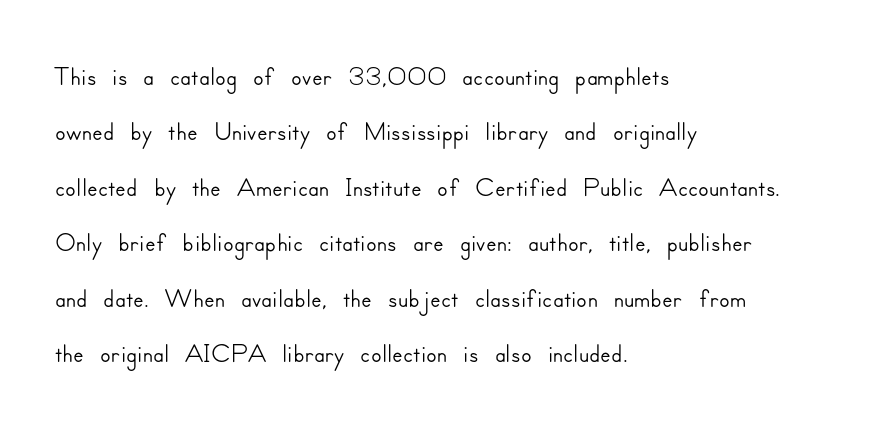
The rendering uses natural spacing where letterforms have individual widths. The block of text has a typical density, with ordinary space between rows. The string is rendered with underlining switched off. Type style note: lacks serifs. Ascenders rise straight up at ninety degrees.
